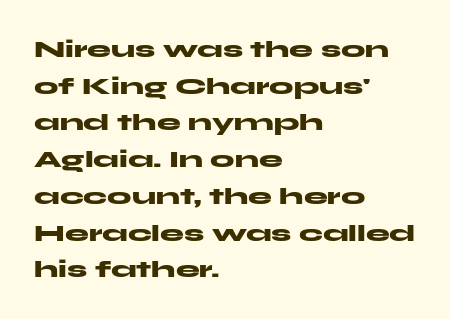
The image shows 24 px bold type, upright; set left-aligned, normal line spacing (1.53x), normal letter spacing, not underlined.
